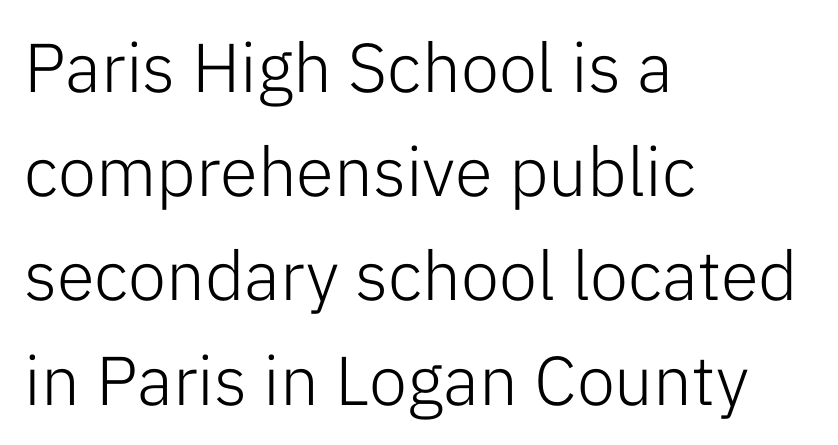
{"serif": "no", "italic": "no", "bold": "no", "weight": "light", "width": "normal", "stroke_contrast": "low", "x_height": "medium", "monospaced": "no", "underline": "no", "align": "left", "line_spacing": "normal", "line_spacing_ratio": 1.51, "letter_spacing": "normal", "letter_spacing_em": 0.0, "glyph_px": 69}
